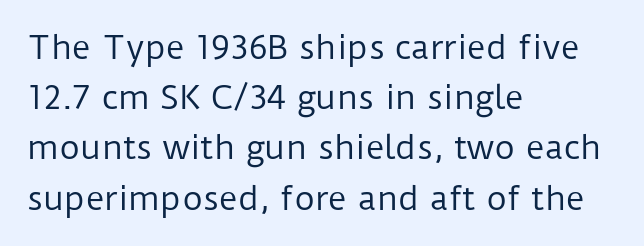
Q: Is the text bold? A: No.
Q: Is the text italic (slanted)? A: No, it is upright.
Q: Is the typeface a serif or a sans-serif typeface? A: Sans-serif.
Q: Is the text underlined? A: No.
Q: How is the paragraph aligned? A: Left-aligned.
Q: Is the spacing between letters normal or unusually wide? A: Normal.
Q: Is the spacing between lines tight, normal or loose? A: Normal.
Q: Width (condensed, normal, or wide)? A: Normal.
Q: Stroke contrast? A: Low.
Q: x-height? A: Medium.
Q: Monospaced? A: No.
